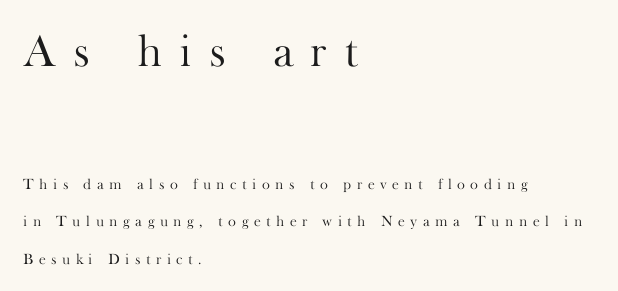
Q: Is the text bold? A: No.
Q: Is the text italic (slanted)? A: No, it is upright.
Q: Is the typeface a serif or a sans-serif typeface? A: Serif.
Q: Is the text underlined? A: No.
Q: How is the paragraph aligned? A: Left-aligned.
Q: Is the spacing between letters normal or unusually wide? A: Unusually wide.
Q: Is the spacing between lines tight, normal or loose? A: Loose.
Q: Which block of text is set in a larger size, the first (top) or the second (bottom)? A: The first (top) one.
Q: Width (condensed, normal, or wide)? A: Normal.
Q: Stroke contrast? A: High.
Q: x-height? A: Small.
Q: Monospaced? A: No.
